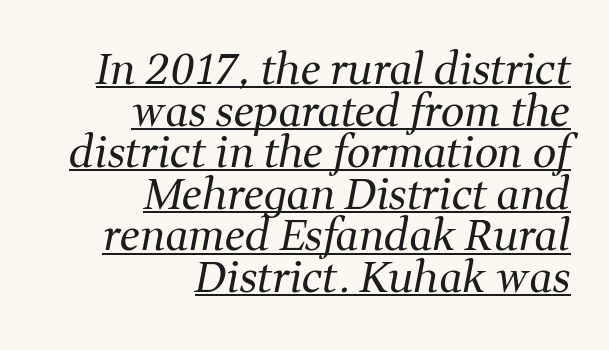
{"serif": "yes", "italic": "yes", "lean": "right", "slant_degrees": 11, "bold": "no", "weight": "regular", "width": "normal", "stroke_contrast": "medium", "x_height": "medium", "monospaced": "no", "underline": "yes", "align": "right", "line_spacing": "tight", "line_spacing_ratio": 0.99, "letter_spacing": "normal", "letter_spacing_em": 0.0, "glyph_px": 42}
